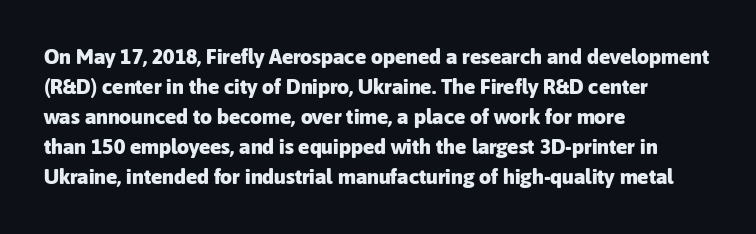
The font's upright variant was chosen for this text. These lines keep a tight, regular rhythm from letter to letter. Notice how thick the strokes are: this is what a full bold looks like. These lines sit exactly where default settings would place them.
